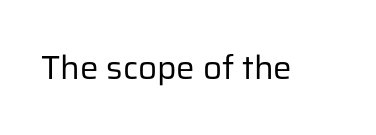
{"serif": "no", "italic": "no", "bold": "no", "weight": "regular", "width": "normal", "stroke_contrast": "low", "x_height": "medium", "monospaced": "no", "underline": "no", "letter_spacing": "normal", "letter_spacing_em": 0.0, "glyph_px": 33}
